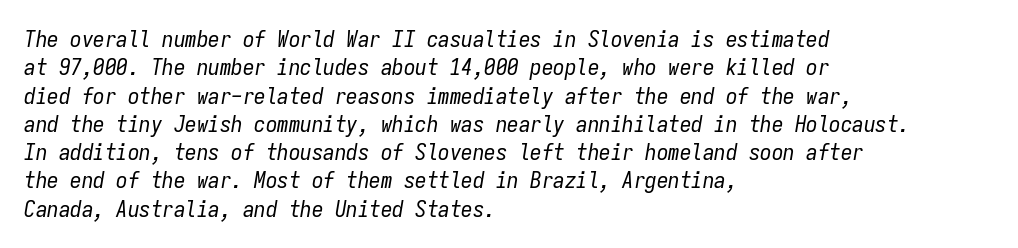
Q: Is the text bold? A: No.
Q: Is the text italic (slanted)? A: Yes, it leans right by about 9 degrees.
Q: Is the text underlined? A: No.
Q: How is the paragraph aligned? A: Left-aligned.
Q: Is the spacing between letters normal or unusually wide? A: Normal.
